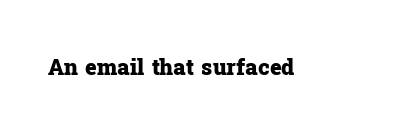
Q: Is the text bold? A: Yes.
Q: Is the text italic (slanted)? A: No, it is upright.
Q: Is the text underlined? A: No.
Q: Is the spacing between letters normal or unusually wide? A: Normal.
